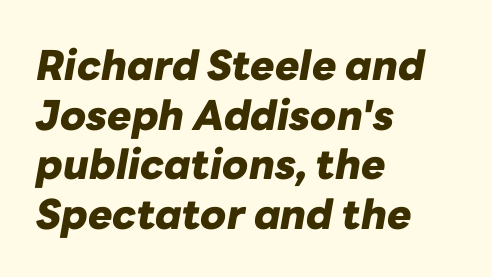
Character widths vary here, with narrow letters taking less room than wide ones. Students, note that the glyphs here touch the page at normal intervals. Beneath every word, the page is bare. If you drew a line through each stem, it would be angled. Set as a true bold cut, around the 700 mark.
